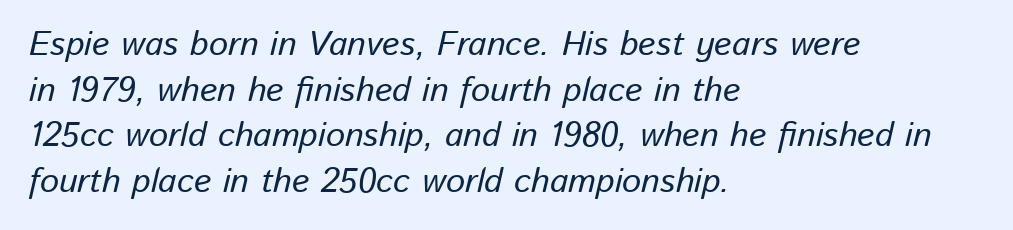
Compared with typical paragraphs, the rows here are spaced about the same. The passage is arranged the way most books set body copy — flush left. Descenders are the only things crossing below the line. You can tell it's italic because the verticals aren't actually vertical. What stands out about the letter spacing? Nothing — it is the standard amount. Here the designer chose a conventional face with non-uniform glyph widths.
